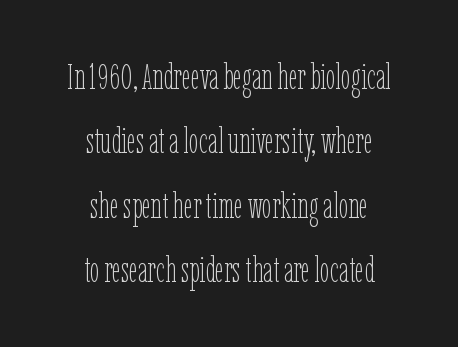
Each letter keeps its own natural width here, so spacing adapts to shape. Teacher's note: observe the equal gaps on both sides — that is centered alignment. A typesetter would call this zero additional tracking. The letters stand upright; this is a roman face. Caption: face not bold, strokes unweighted.
